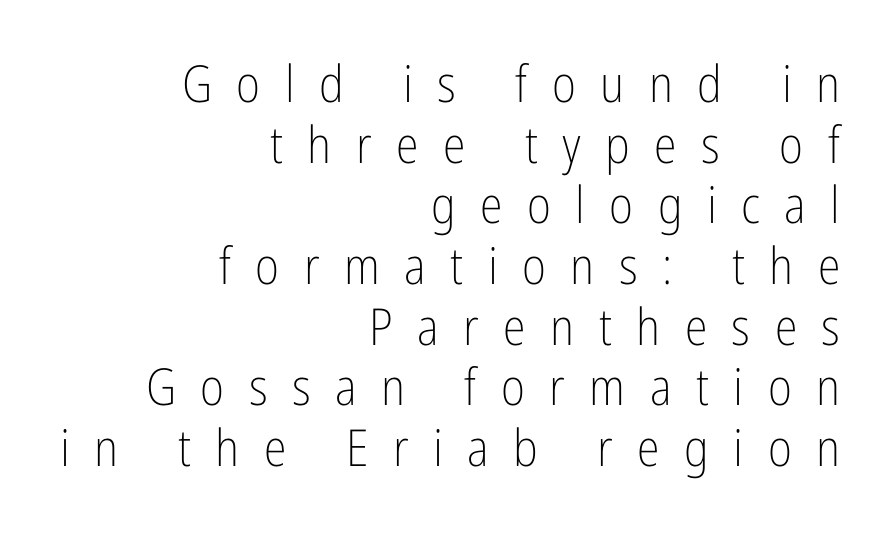
Character widths vary here, with narrow letters taking less room than wide ones. A typesetter would label this face a sans. Each line ends at the same right margin while the left side varies. Letter spacing: wide. The string is rendered with underlining switched off. Ink coverage per letter is moderate at most.
